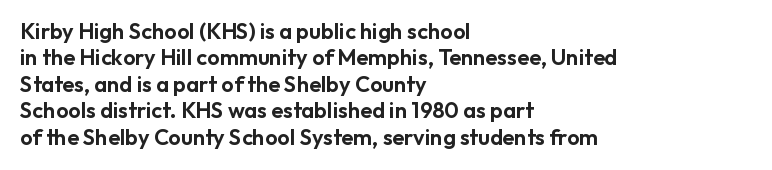
Q: Is the text italic (slanted)? A: No, it is upright.
Q: Is the text underlined? A: No.
Q: How is the paragraph aligned? A: Left-aligned.
Q: Is the spacing between letters normal or unusually wide? A: Normal.
